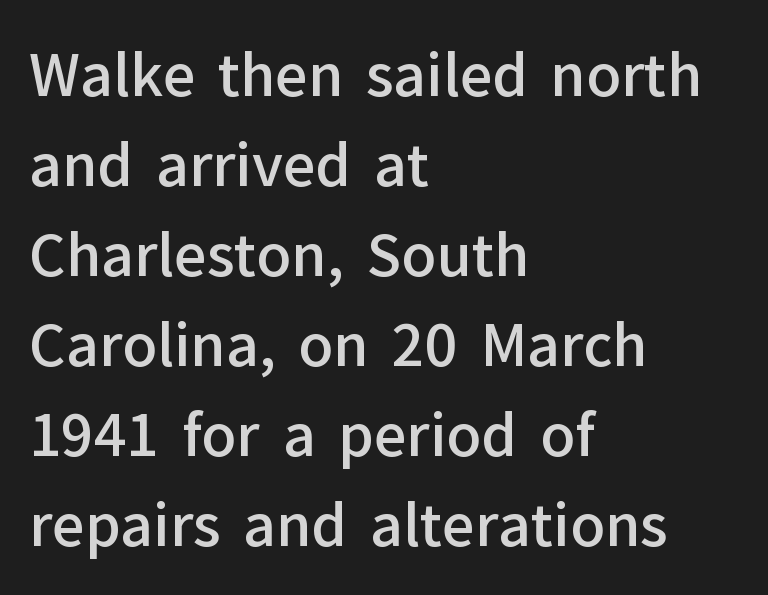
Any mark beneath the type? The region is blank. If you drew a line through each stem, it would be perfectly vertical. Visually the block forms a straight wall on the left and a jagged coastline on the right. What kind of face is this? One without serifs — a sans. Proportional: the letters do not fall into vertical columns.
